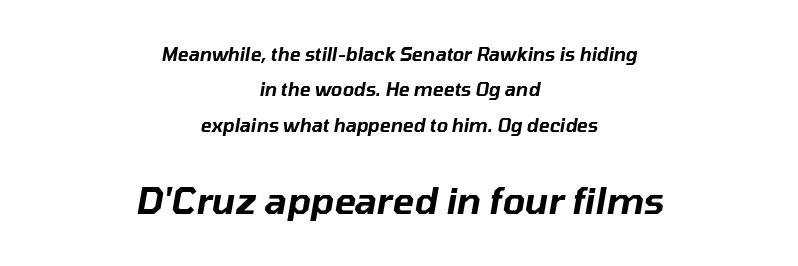
{"italic": "yes", "lean": "right", "slant_degrees": 10, "width": "normal", "stroke_contrast": "low", "x_height": "medium", "monospaced": "no", "underline": "no", "align": "center", "line_spacing": "loose", "line_spacing_ratio": 1.97, "letter_spacing": "normal", "letter_spacing_em": 0.0, "larger_block": "second", "size_ratio": 2.0, "glyph_px": 36}
